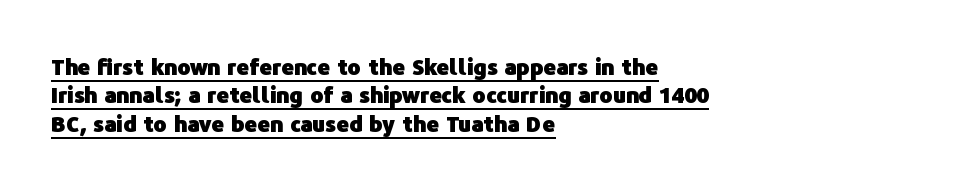
A rule runs beneath these lines of type. The paragraph has a hard left edge and a soft right edge. Inter-character spacing is left at the font's built-in metrics. Regular leading. The letters stand straight up with perfectly vertical stems.
